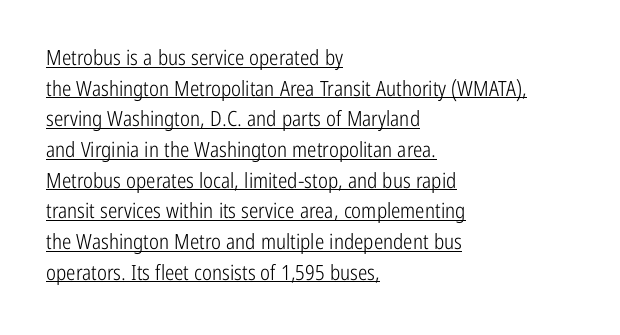
{"italic": "no", "bold": "no", "underline": "yes", "align": "left", "line_spacing": "normal", "line_spacing_ratio": 1.46, "letter_spacing": "normal", "letter_spacing_em": 0.0, "glyph_px": 21}
